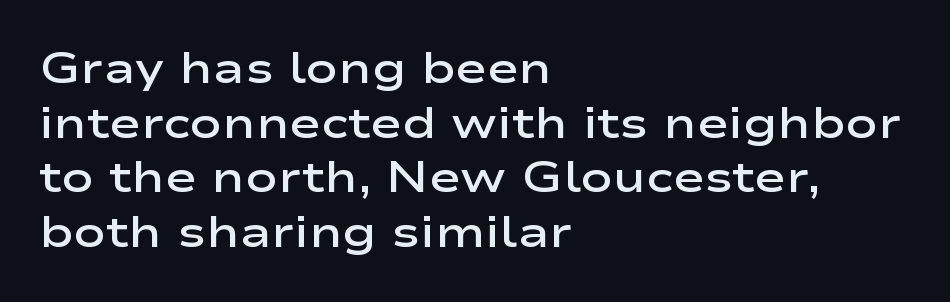
{"serif": "no", "italic": "no", "bold": "semi", "weight": "semibold", "width": "wide", "stroke_contrast": "low", "x_height": "medium", "monospaced": "no", "underline": "no", "align": "left", "line_spacing": "normal", "line_spacing_ratio": 1.27, "letter_spacing": "normal", "letter_spacing_em": 0.0, "glyph_px": 43}
